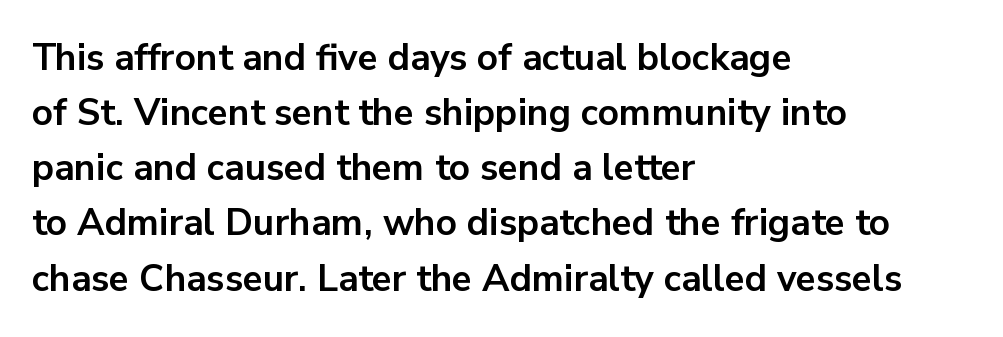
The image shows 37 px bold sans-serif type, upright; set left-aligned, normal line spacing (1.49x), normal letter spacing, not underlined; low stroke contrast and a medium x-height.
